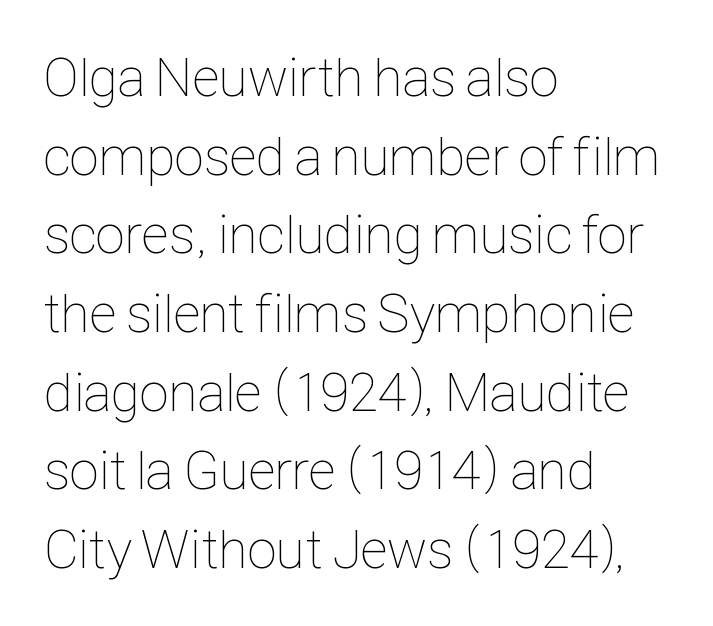
No heavy texture on the line: the type isn't bold. If you drew a ruler down the left edge, every line would touch it. Interline gaps are of average width in this sample. Type without underlining.
